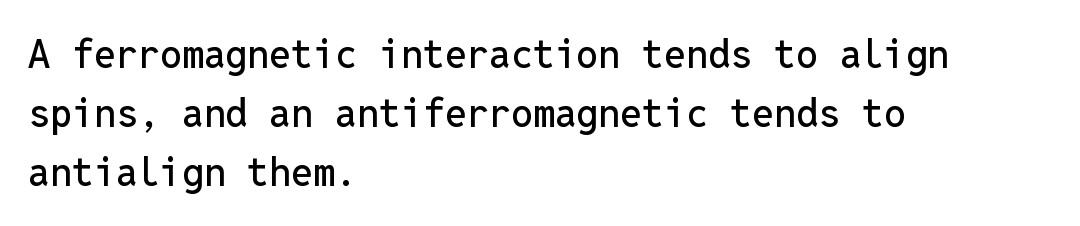
{"serif": "no", "italic": "no", "width": "normal", "stroke_contrast": "low", "x_height": "medium", "monospaced": "yes", "underline": "no", "align": "left", "line_spacing": "normal", "line_spacing_ratio": 1.51, "letter_spacing": "normal", "letter_spacing_em": 0.0, "glyph_px": 39}
